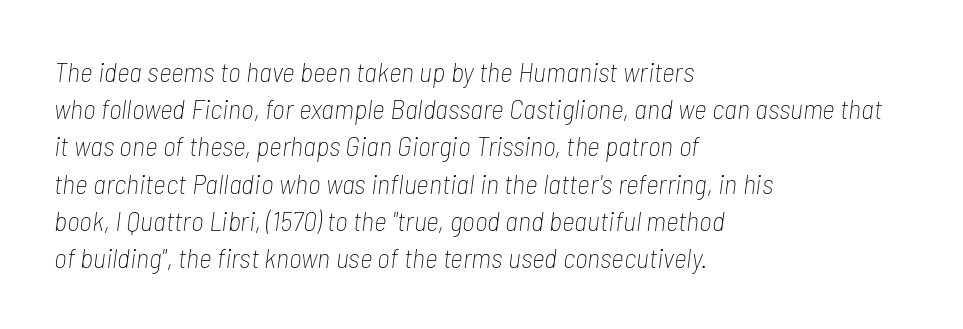
The image shows 28 px thin, condensed type, italic (leaning right); set left-aligned, normal line spacing (1.33x), normal letter spacing, not underlined; low stroke contrast and a medium x-height.
